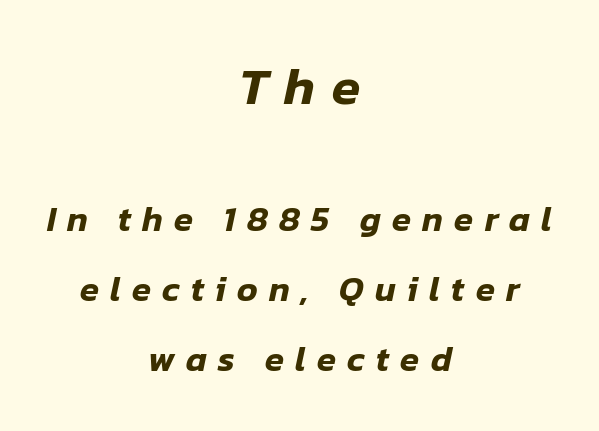
Q: Is the text italic (slanted)? A: Yes, it leans right by about 12 degrees.
Q: Is the text underlined? A: No.
Q: How is the paragraph aligned? A: Centered.
Q: Is the spacing between letters normal or unusually wide? A: Unusually wide.
Q: Is the spacing between lines tight, normal or loose? A: Loose.
Q: Which block of text is set in a larger size, the first (top) or the second (bottom)? A: The first (top) one.
Q: Width (condensed, normal, or wide)? A: Normal.
Q: Stroke contrast? A: Low.
Q: x-height? A: Medium.
Q: Monospaced? A: No.
